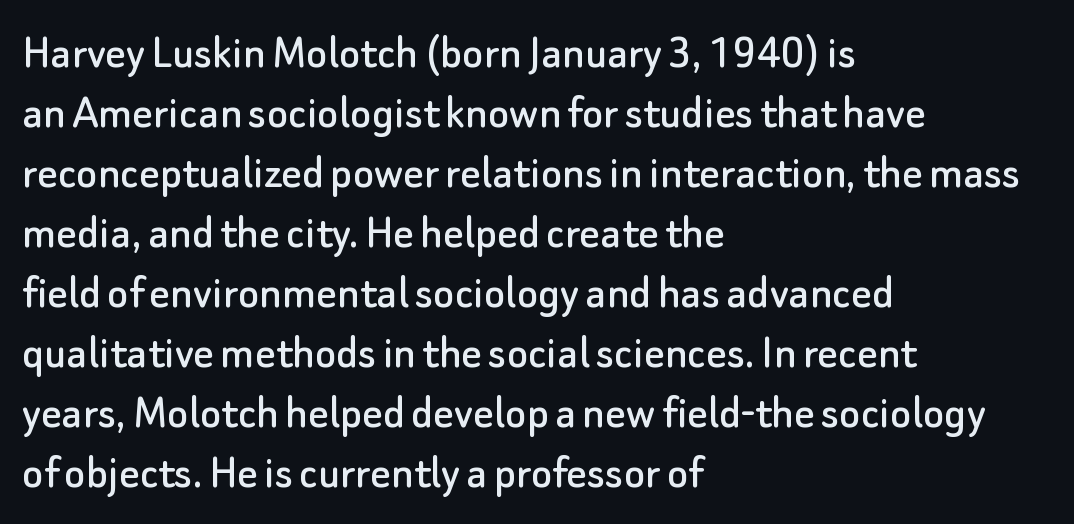
What stands out about the letter spacing? Nothing — it is the standard amount. The space directly below the letters is spotless. Quick note: not italic, upright. Unlike a traditional serif, this face leaves its strokes unadorned.
